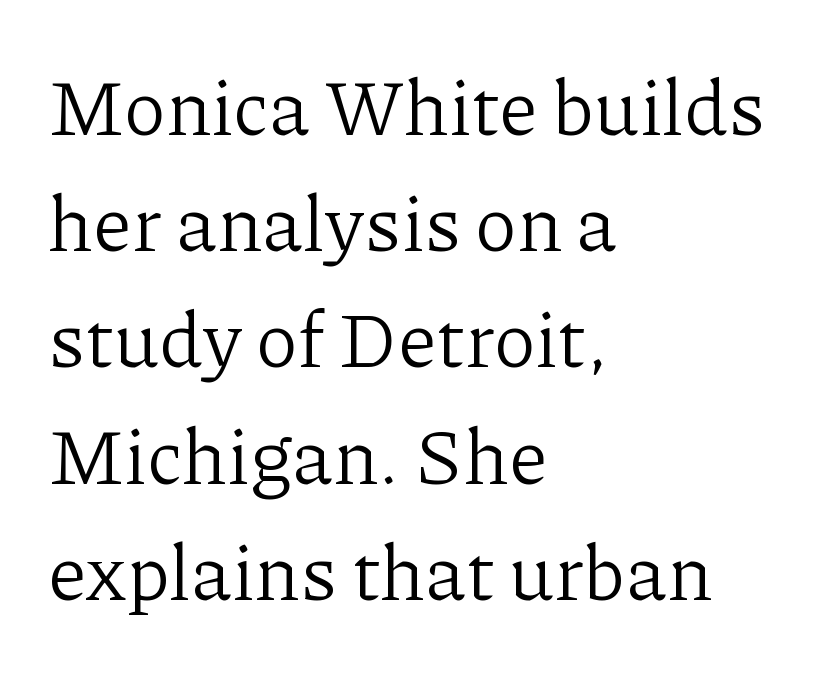
No italicization has been applied; the sample stays upright. Here the designer chose a conventional face with non-uniform glyph widths. The tracking reads as untouched default to a designer's eye. One-word summary of the alignment: left. The leading is moderate, giving the passage an even texture.
